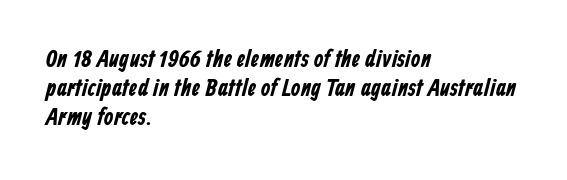
{"underline": "no", "align": "left", "line_spacing_ratio": 1.21, "letter_spacing": "normal", "letter_spacing_em": 0.0, "glyph_px": 24}
